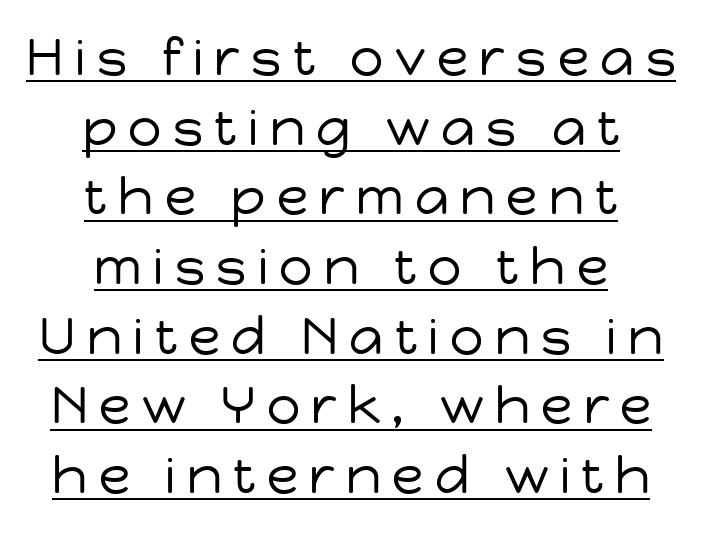
The image shows 52 px regular-weight sans-serif type, upright; set centered, normal line spacing (1.34x), unusually wide letter spacing (+0.22 em), underlined; low stroke contrast and a medium x-height.
